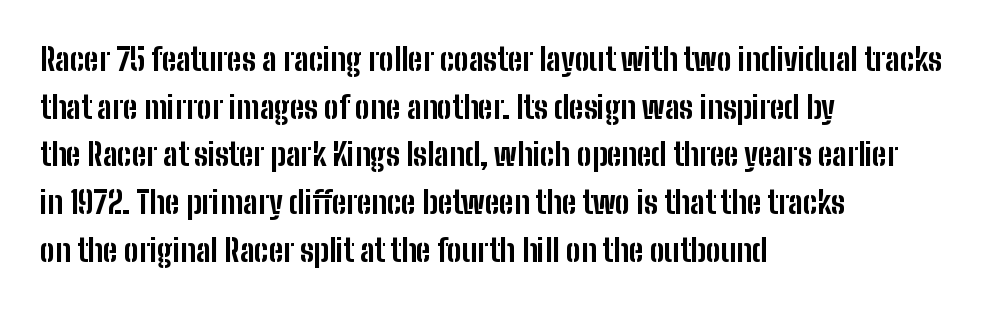
The image shows 31 px bold, condensed sans-serif type, upright; set left-aligned, normal line spacing (1.54x), normal letter spacing, not underlined; low stroke contrast and a medium x-height.
